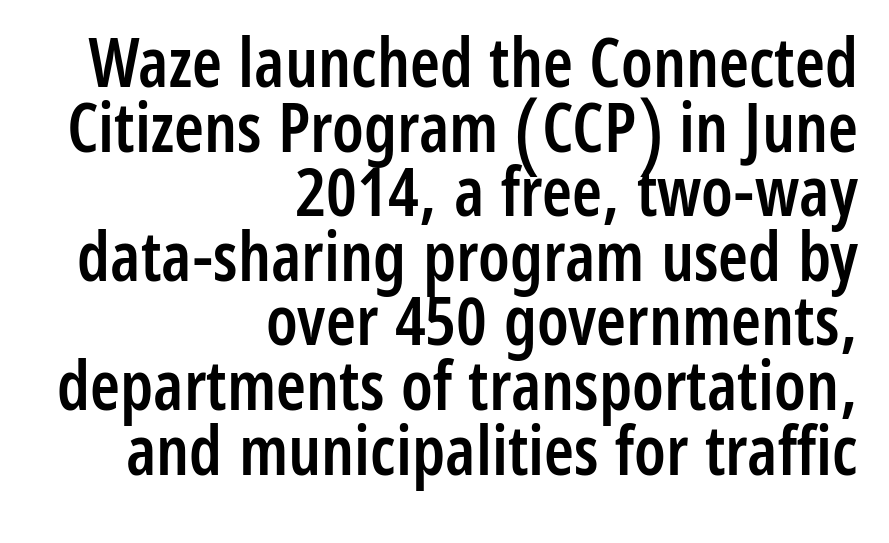
Q: Is the text bold? A: Semi-bold.
Q: Is the text italic (slanted)? A: No, it is upright.
Q: Is the typeface a serif or a sans-serif typeface? A: Sans-serif.
Q: Is the text underlined? A: No.
Q: How is the paragraph aligned? A: Right-aligned.
Q: Is the spacing between letters normal or unusually wide? A: Normal.
Q: Is the spacing between lines tight, normal or loose? A: Tight.
Q: Width (condensed, normal, or wide)? A: Condensed.
Q: Stroke contrast? A: Low.
Q: x-height? A: Medium.
Q: Monospaced? A: No.
